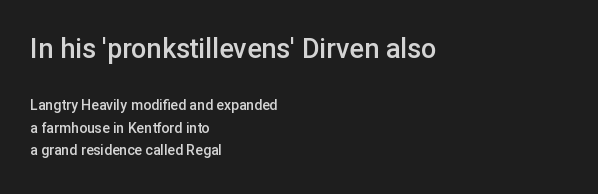
Tall strokes in this sample are plumb rather than angled. A bit beefed up — I'd call it semibold rather than bold. The paragraph has a hard left edge and a soft right edge. Students, observe: this is what conventionally led text looks like. Caption: standard tracking, unaltered.
